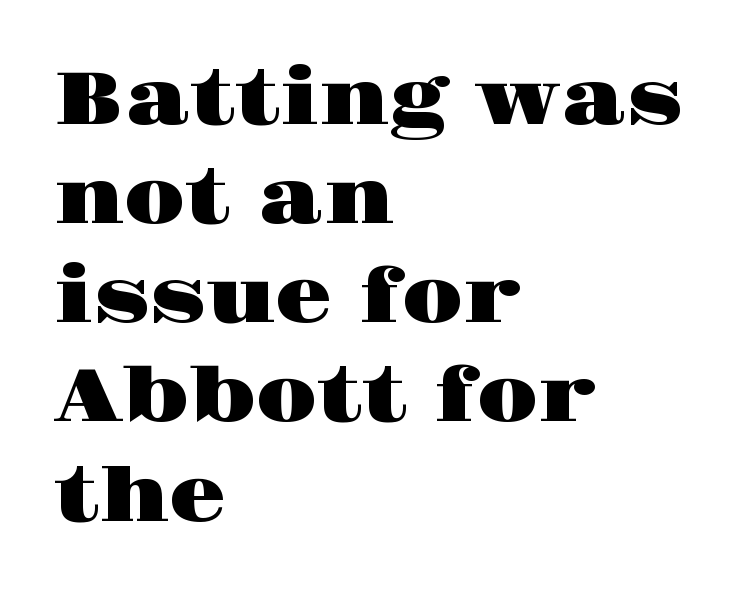
The type family on display is of the serif kind. The letters stand upright; this is a roman face. The lines are quadded left. The letters advance in unequal steps, a hallmark of proportional type.
